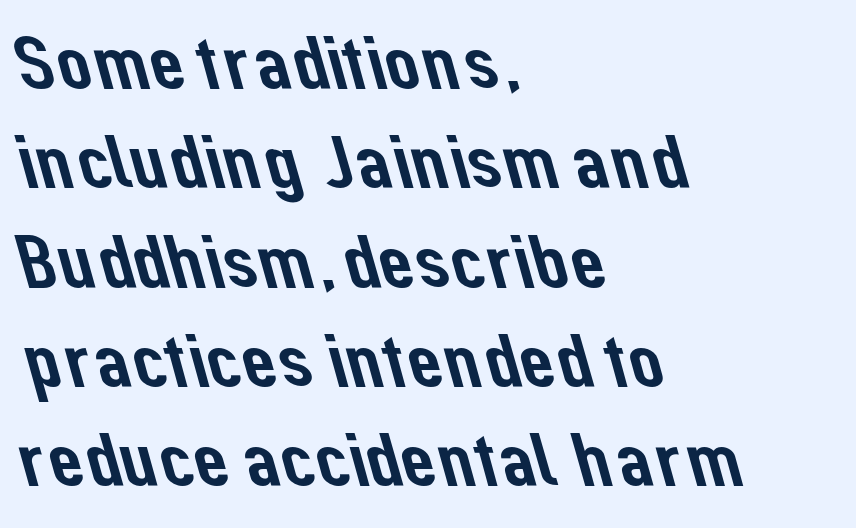
There is no visible air inserted between adjacent glyphs. The letters advance in unequal steps, a hallmark of proportional type. The paragraph has a hard left edge and a soft right edge. Each row of text sits above clean, open space.
